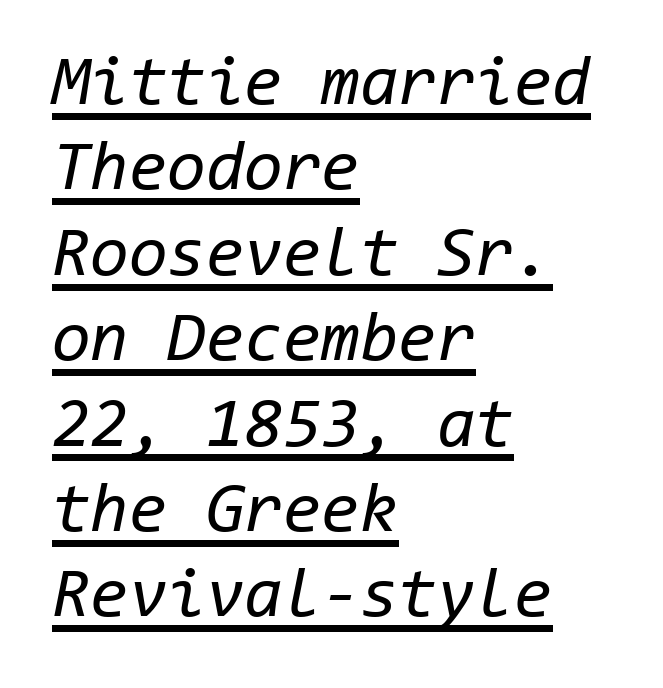
Characters follow at the spacing the type designer built in. The rendered words wear a rule along their underside. Compared with a centered layout, this one pins lines to the left instead. Tall strokes in this sample are angled rather than plumb. The weight tops out at a normal text grade. Note the uniform advance width — an 'i' takes as much space as an 'm'.
